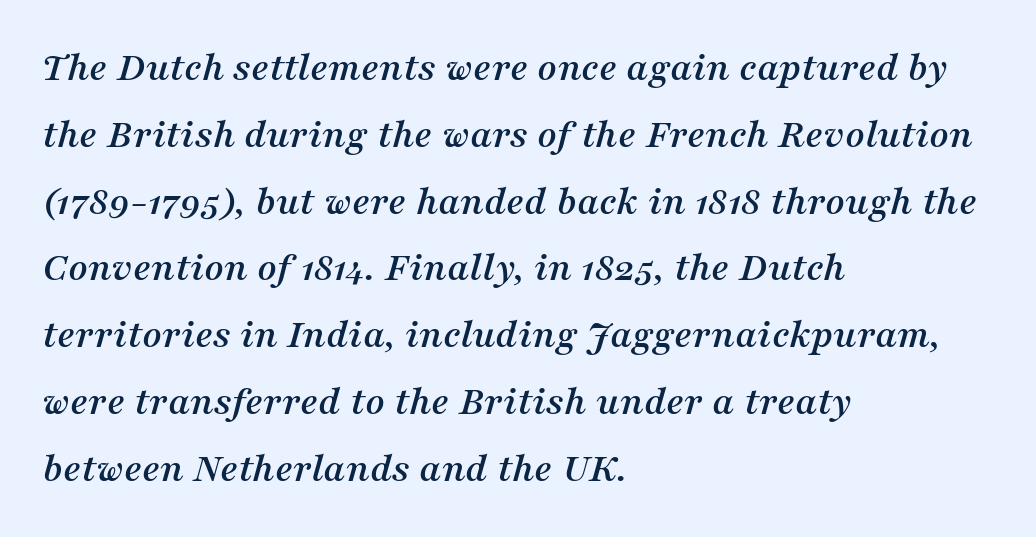
{"serif": "yes", "italic": "yes", "lean": "right", "slant_degrees": 16, "width": "normal", "stroke_contrast": "medium", "x_height": "medium", "monospaced": "no", "underline": "no", "align": "left", "line_spacing": "normal", "line_spacing_ratio": 1.59, "letter_spacing": "normal", "letter_spacing_em": 0.0, "glyph_px": 42}
